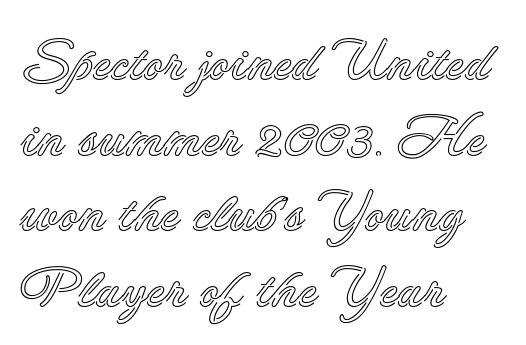
{"width": "normal", "x_height": "small", "monospaced": "no", "underline": "no", "align": "left", "line_spacing": "normal", "line_spacing_ratio": 1.35, "letter_spacing": "normal", "letter_spacing_em": 0.0, "glyph_px": 56}
